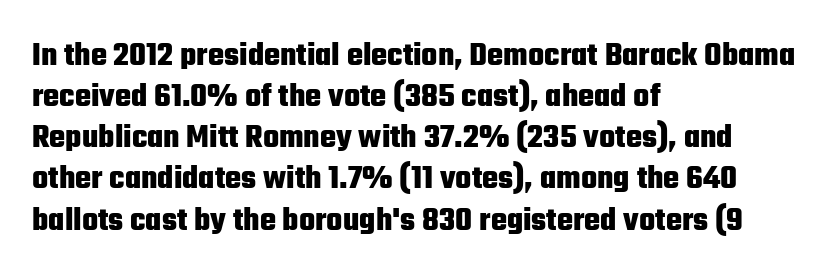
The image shows 34 px heavy, condensed sans-serif type, upright; set left-aligned, line spacing 1.21x, normal letter spacing, not underlined; low stroke contrast and a medium x-height.
